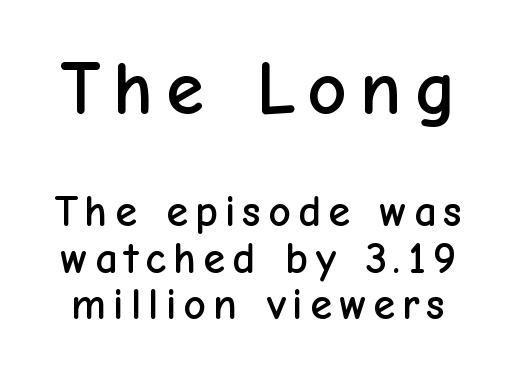
Q: Is the text italic (slanted)? A: No, it is upright.
Q: Is the typeface a serif or a sans-serif typeface? A: Sans-serif.
Q: Is the text underlined? A: No.
Q: Is the spacing between lines tight, normal or loose? A: Tight.
Q: Which block of text is set in a larger size, the first (top) or the second (bottom)? A: The first (top) one.
Q: Width (condensed, normal, or wide)? A: Normal.
Q: Stroke contrast? A: Low.
Q: x-height? A: Medium.
Q: Monospaced? A: No.
